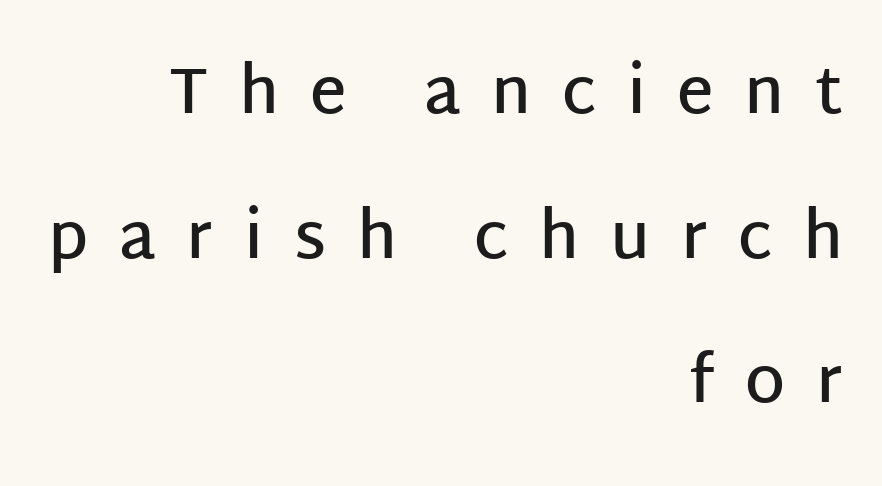
{"serif": "no", "italic": "no", "bold": "semi", "weight": "semibold", "width": "normal", "stroke_contrast": "low", "x_height": "large", "monospaced": "no", "underline": "no", "align": "right", "line_spacing": "loose", "line_spacing_ratio": 2.26, "letter_spacing": "wide", "letter_spacing_em": 0.48, "glyph_px": 64}
